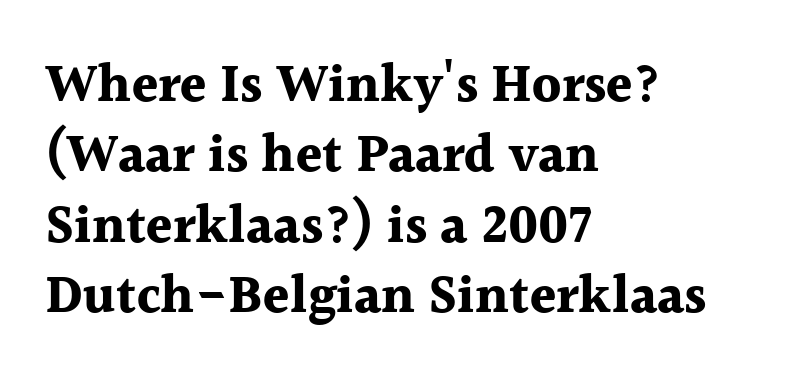
The image shows 53 px bold serif type, upright; set left-aligned, normal line spacing (1.33x), normal letter spacing, not underlined; a medium x-height.
